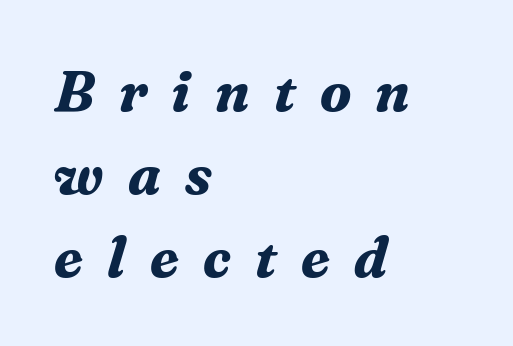
Q: Is the text bold? A: Yes.
Q: Is the text italic (slanted)? A: Yes, it leans right by about 16 degrees.
Q: Is the typeface a serif or a sans-serif typeface? A: Serif.
Q: Is the text underlined? A: No.
Q: How is the paragraph aligned? A: Left-aligned.
Q: Is the spacing between letters normal or unusually wide? A: Unusually wide.
Q: Is the spacing between lines tight, normal or loose? A: Normal.
Q: Width (condensed, normal, or wide)? A: Normal.
Q: Stroke contrast? A: Medium.
Q: x-height? A: Medium.
Q: Monospaced? A: No.
